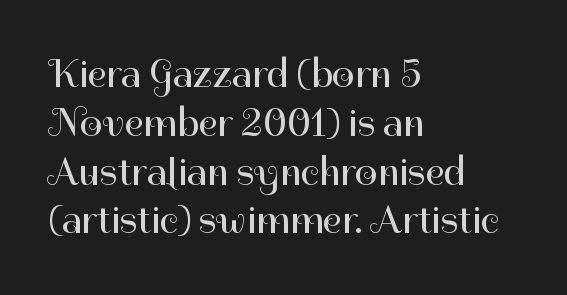
Q: Is the text bold? A: No.
Q: Is the text italic (slanted)? A: No, it is upright.
Q: Is the typeface a serif or a sans-serif typeface? A: Sans-serif.
Q: Is the text underlined? A: No.
Q: How is the paragraph aligned? A: Left-aligned.
Q: Is the spacing between letters normal or unusually wide? A: Normal.
Q: Width (condensed, normal, or wide)? A: Normal.
Q: Stroke contrast? A: High.
Q: x-height? A: Medium.
Q: Monospaced? A: No.
